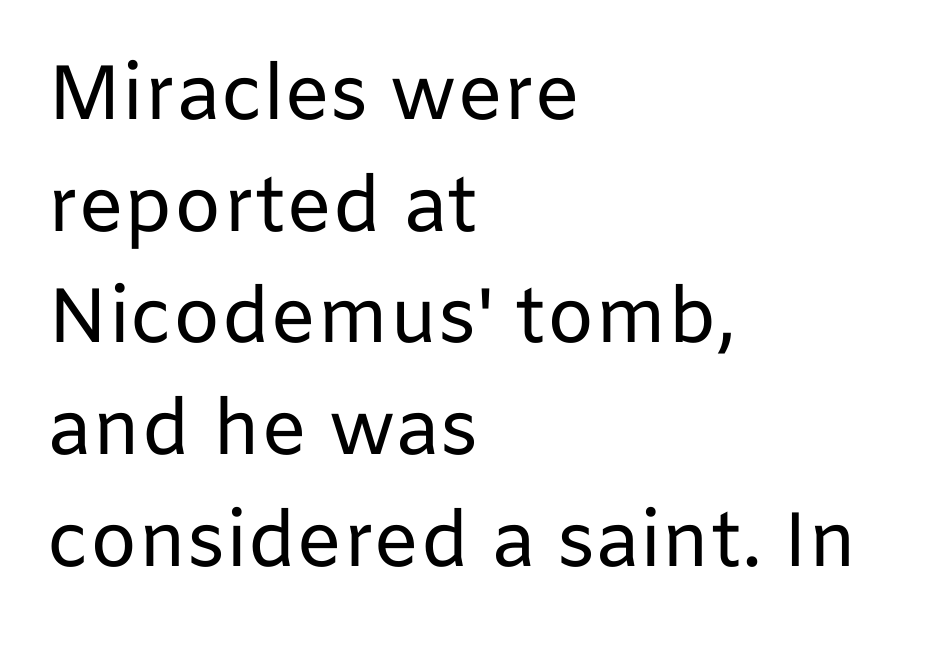
{"serif": "no", "italic": "no", "bold": "no", "weight": "regular", "width": "normal", "stroke_contrast": "low", "x_height": "medium", "monospaced": "no", "underline": "no", "align": "left", "line_spacing": "normal", "line_spacing_ratio": 1.45, "letter_spacing": "normal", "letter_spacing_em": 0.0, "glyph_px": 77}
